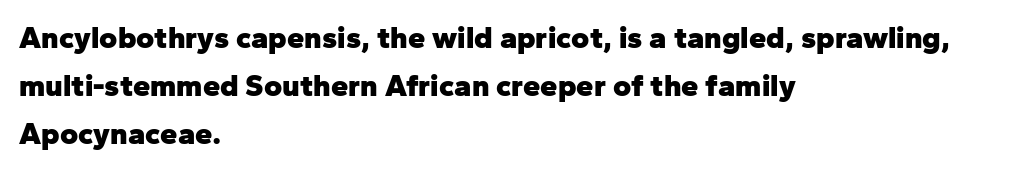
{"serif": "no", "italic": "no", "bold": "yes", "weight": "heavy", "width": "normal", "stroke_contrast": "low", "x_height": "medium", "monospaced": "no", "underline": "no", "align": "left", "line_spacing": "normal", "line_spacing_ratio": 1.55, "letter_spacing": "normal", "letter_spacing_em": 0.0, "glyph_px": 31}
